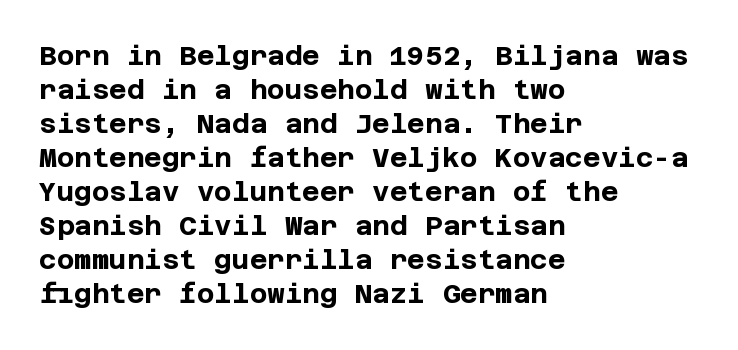
The image shows 27 px bold type, upright; set left-aligned, normal line spacing (1.26x), normal letter spacing, not underlined.
